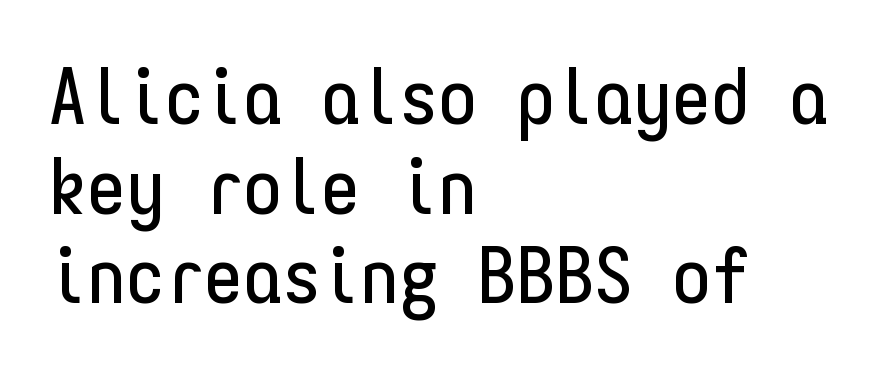
Q: Is the text italic (slanted)? A: No, it is upright.
Q: Is the typeface a serif or a sans-serif typeface? A: Sans-serif.
Q: Is the text underlined? A: No.
Q: How is the paragraph aligned? A: Left-aligned.
Q: Is the spacing between letters normal or unusually wide? A: Normal.
Q: Is the spacing between lines tight, normal or loose? A: Tight.
Q: Width (condensed, normal, or wide)? A: Condensed.
Q: Stroke contrast? A: Low.
Q: x-height? A: Medium.
Q: Monospaced? A: Yes.
